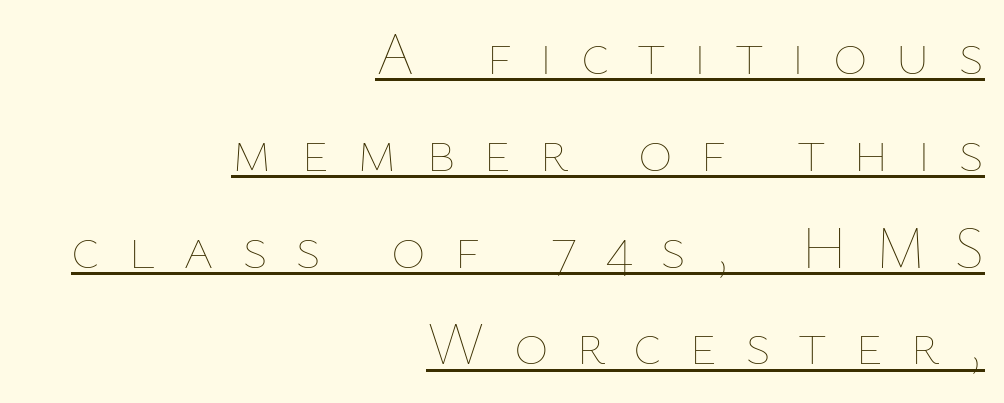
{"italic": "no", "bold": "no", "weight": "thin", "width": "normal", "stroke_contrast": "low", "x_height": "medium", "monospaced": "no", "underline": "yes", "align": "right", "line_spacing": "normal", "line_spacing_ratio": 1.64, "letter_spacing": "wide", "letter_spacing_em": 0.47, "glyph_px": 59}
